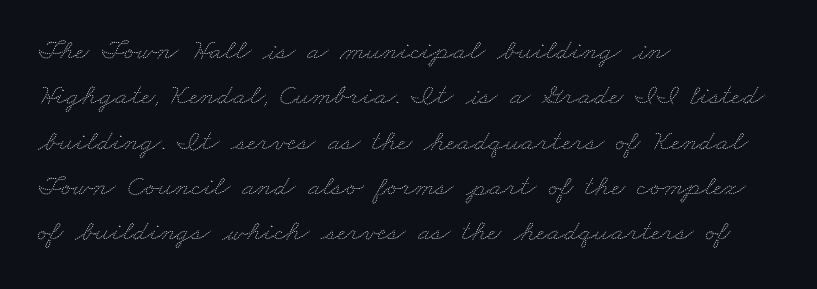
Q: Is the text bold? A: No.
Q: Is the text underlined? A: No.
Q: How is the paragraph aligned? A: Left-aligned.
Q: Is the spacing between letters normal or unusually wide? A: Normal.
Q: Is the spacing between lines tight, normal or loose? A: Normal.
Q: Width (condensed, normal, or wide)? A: Wide.
Q: Stroke contrast? A: Medium.
Q: x-height? A: Small.
Q: Monospaced? A: No.
